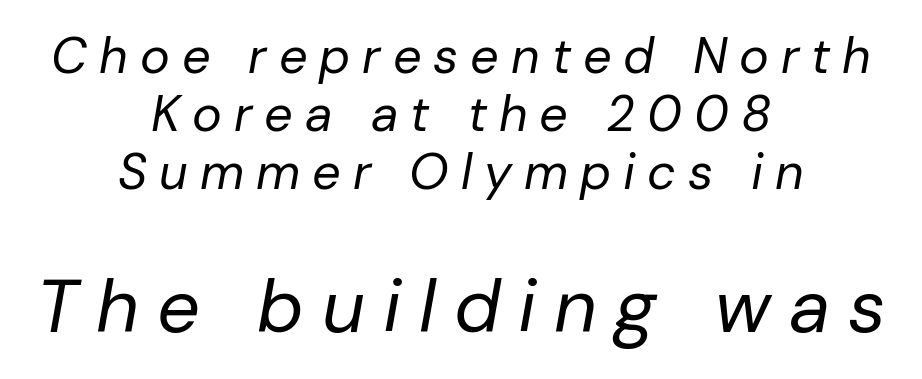
{"italic": "yes", "lean": "right", "slant_degrees": 10, "bold": "no", "weight": "regular", "width": "normal", "stroke_contrast": "low", "x_height": "medium", "monospaced": "no", "underline": "no", "align": "center", "line_spacing_ratio": 1.16, "letter_spacing": "wide", "letter_spacing_em": 0.24, "larger_block": "second", "size_ratio": 1.5, "glyph_px": 75}
